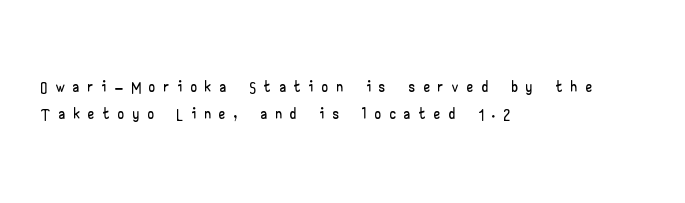
The image shows 23 px text type, upright; set left-aligned, line spacing 1.17x, unusually wide letter spacing (+0.4 em), not underlined.
